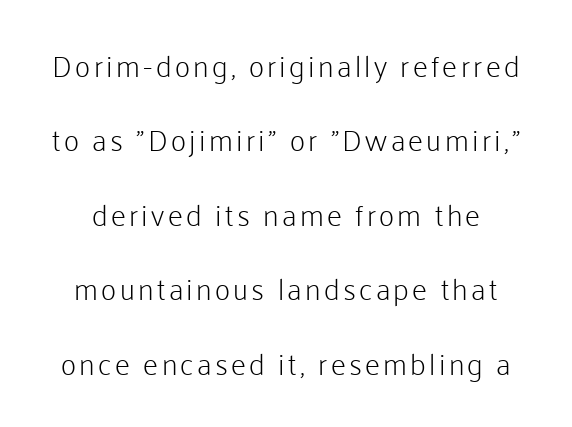
The image shows 30 px light sans-serif type, upright; set centered, loose line spacing (2.48x), not underlined; low stroke contrast and a medium x-height.
